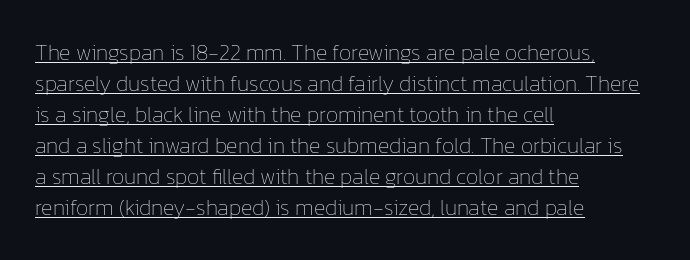
{"italic": "no", "bold": "no", "underline": "yes", "align": "left", "line_spacing": "normal", "line_spacing_ratio": 1.41, "letter_spacing": "normal", "letter_spacing_em": 0.0, "glyph_px": 22}
